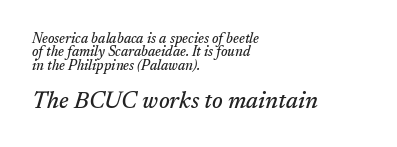
{"italic": "yes", "lean": "right", "slant_degrees": 17, "underline": "no", "align": "left", "line_spacing": "tight", "line_spacing_ratio": 0.96, "letter_spacing": "normal", "letter_spacing_em": 0.0, "larger_block": "second", "size_ratio": 1.64, "glyph_px": 23}
